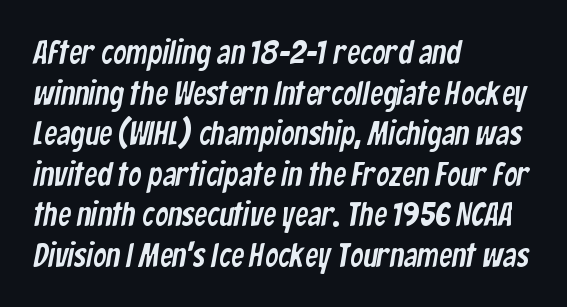
Q: Is the typeface a serif or a sans-serif typeface? A: Sans-serif.
Q: Is the text underlined? A: No.
Q: How is the paragraph aligned? A: Left-aligned.
Q: Is the spacing between letters normal or unusually wide? A: Normal.
Q: Width (condensed, normal, or wide)? A: Condensed.
Q: Stroke contrast? A: Low.
Q: x-height? A: Medium.
Q: Monospaced? A: No.
